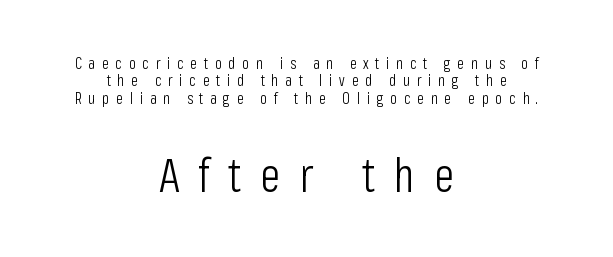
Q: Is the text bold? A: No.
Q: Is the text italic (slanted)? A: No, it is upright.
Q: Is the typeface a serif or a sans-serif typeface? A: Sans-serif.
Q: Is the text underlined? A: No.
Q: How is the paragraph aligned? A: Centered.
Q: Is the spacing between letters normal or unusually wide? A: Unusually wide.
Q: Is the spacing between lines tight, normal or loose? A: Tight.
Q: Which block of text is set in a larger size, the first (top) or the second (bottom)? A: The second (bottom) one.
Q: Width (condensed, normal, or wide)? A: Condensed.
Q: Stroke contrast? A: Low.
Q: x-height? A: Medium.
Q: Monospaced? A: No.
